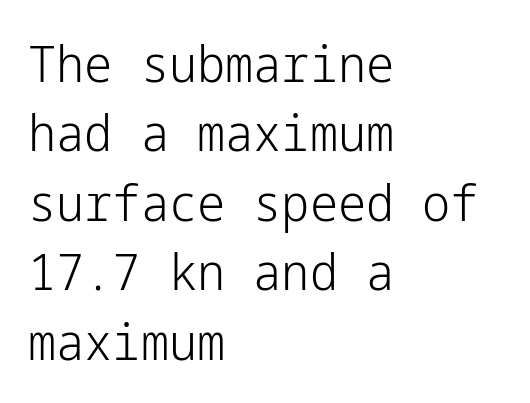
{"serif": "no", "italic": "no", "bold": "no", "weight": "light", "width": "normal", "stroke_contrast": "low", "x_height": "medium", "underline": "no", "align": "left", "line_spacing": "normal", "line_spacing_ratio": 1.39, "letter_spacing": "normal", "letter_spacing_em": 0.0, "glyph_px": 50}
